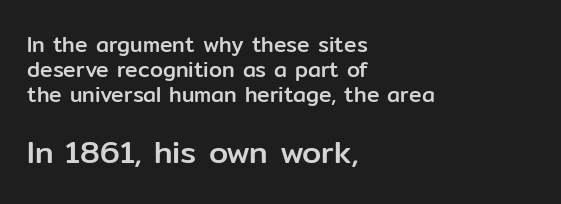
{"serif": "no", "italic": "no", "width": "normal", "stroke_contrast": "low", "x_height": "medium", "monospaced": "no", "underline": "no", "align": "left", "line_spacing_ratio": 1.19, "letter_spacing": "normal", "letter_spacing_em": 0.0, "larger_block": "second", "size_ratio": 1.48, "glyph_px": 31}
